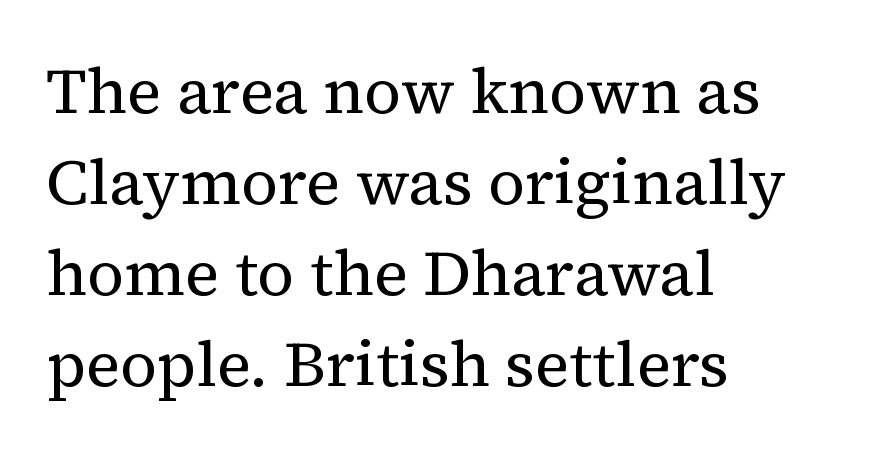
The image shows 64 px regular-weight serif type, upright; set left-aligned, normal line spacing (1.42x), normal letter spacing, not underlined; medium stroke contrast and a medium x-height.
